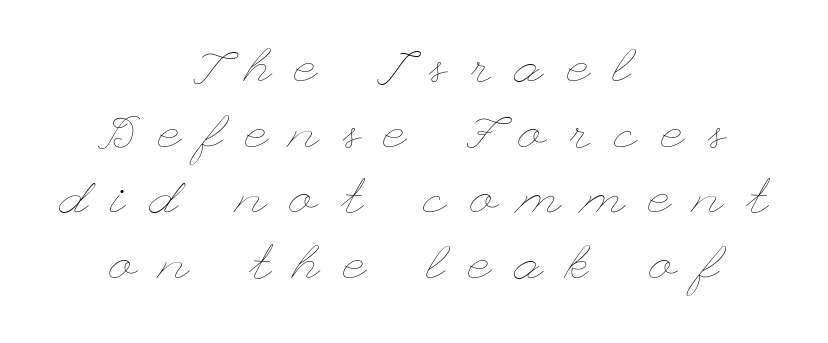
Q: Is the text bold? A: No.
Q: Is the text italic (slanted)? A: Yes.
Q: Is the text underlined? A: No.
Q: How is the paragraph aligned? A: Centered.
Q: Is the spacing between letters normal or unusually wide? A: Unusually wide.
Q: Is the spacing between lines tight, normal or loose? A: Normal.
Q: Width (condensed, normal, or wide)? A: Wide.
Q: Stroke contrast? A: Low.
Q: x-height? A: Small.
